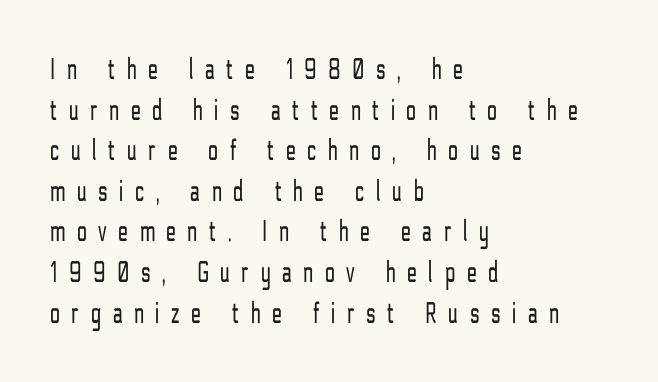
{"serif": "no", "italic": "no", "bold": "no", "weight": "light", "width": "condensed", "stroke_contrast": "low", "x_height": "medium", "monospaced": "no", "underline": "no", "align": "left", "line_spacing": "normal", "line_spacing_ratio": 1.31, "letter_spacing": "wide", "letter_spacing_em": 0.39, "glyph_px": 31}
